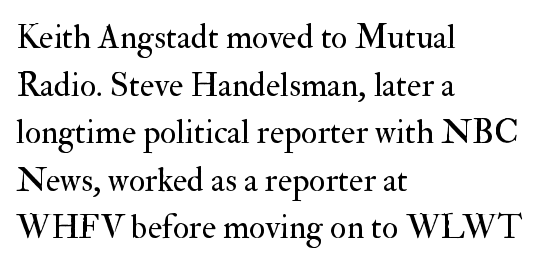
The rendering uses a moderate line-height, typical for paragraphs. The rendering anchors every line to the left-hand side. Beneath every word, the page is bare. Ordinary non-slanted type is in use. Check where the strokes stop: tiny serifs finish them off.
